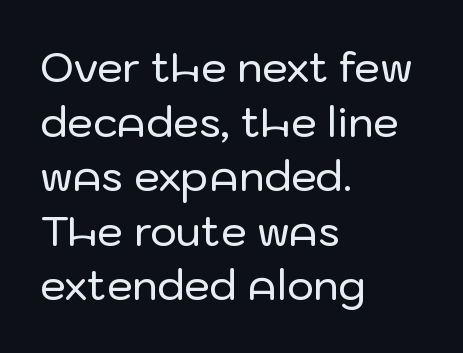
Q: Is the text italic (slanted)? A: No, it is upright.
Q: Is the typeface a serif or a sans-serif typeface? A: Sans-serif.
Q: Is the text underlined? A: No.
Q: How is the paragraph aligned? A: Left-aligned.
Q: Is the spacing between letters normal or unusually wide? A: Normal.
Q: Is the spacing between lines tight, normal or loose? A: Normal.
Q: Width (condensed, normal, or wide)? A: Normal.
Q: Stroke contrast? A: Low.
Q: x-height? A: Medium.
Q: Monospaced? A: No.
